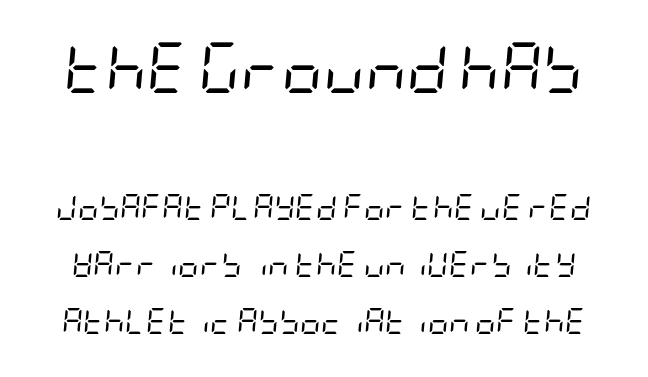
The image shows 51 px regular-weight, condensed type, italic (leaning right); set loose line spacing (2.19x), normal letter spacing, not underlined; the first (top) block is 1.96x larger; low stroke contrast and a large x-height.
